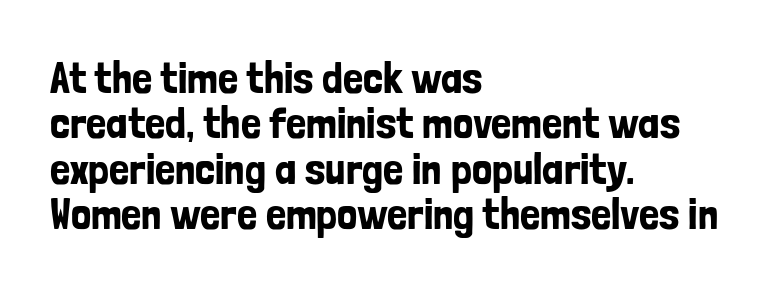
The image shows 45 px condensed sans-serif type, upright; set left-aligned, tight line spacing (1.01x), normal letter spacing, not underlined; low stroke contrast and a medium x-height.
